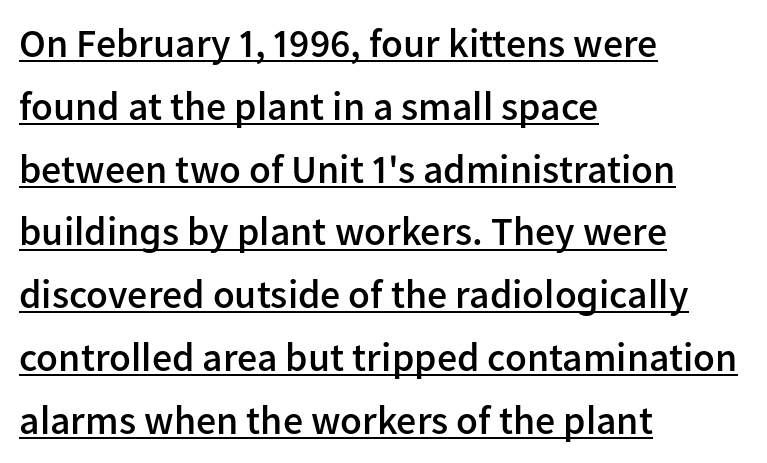
Q: Is the text bold? A: Semi-bold.
Q: Is the text italic (slanted)? A: No, it is upright.
Q: Is the typeface a serif or a sans-serif typeface? A: Sans-serif.
Q: Is the text underlined? A: Yes.
Q: How is the paragraph aligned? A: Left-aligned.
Q: Is the spacing between letters normal or unusually wide? A: Normal.
Q: Is the spacing between lines tight, normal or loose? A: Normal.
Q: Width (condensed, normal, or wide)? A: Normal.
Q: Stroke contrast? A: Low.
Q: x-height? A: Medium.
Q: Monospaced? A: No.
